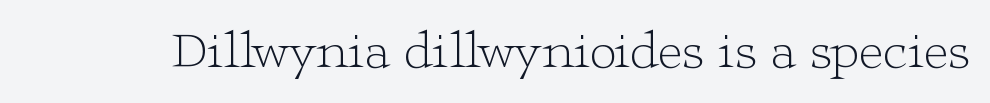
Q: Is the text bold? A: No.
Q: Is the text italic (slanted)? A: No, it is upright.
Q: Is the typeface a serif or a sans-serif typeface? A: Serif.
Q: Is the text underlined? A: No.
Q: Is the spacing between letters normal or unusually wide? A: Normal.
Q: Width (condensed, normal, or wide)? A: Wide.
Q: Stroke contrast? A: Low.
Q: x-height? A: Medium.
Q: Monospaced? A: No.
